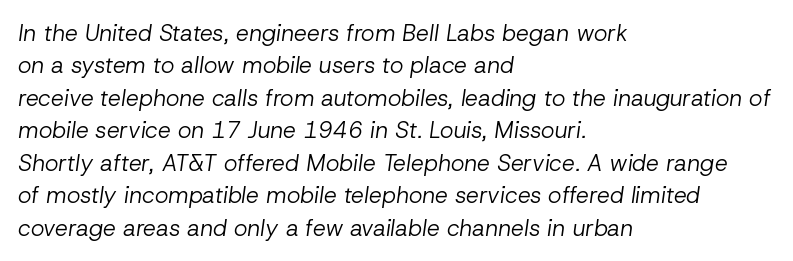
Q: Is the text bold? A: No.
Q: Is the text italic (slanted)? A: Yes, it leans right by about 8 degrees.
Q: Is the text underlined? A: No.
Q: How is the paragraph aligned? A: Left-aligned.
Q: Is the spacing between letters normal or unusually wide? A: Normal.
Q: Is the spacing between lines tight, normal or loose? A: Normal.
